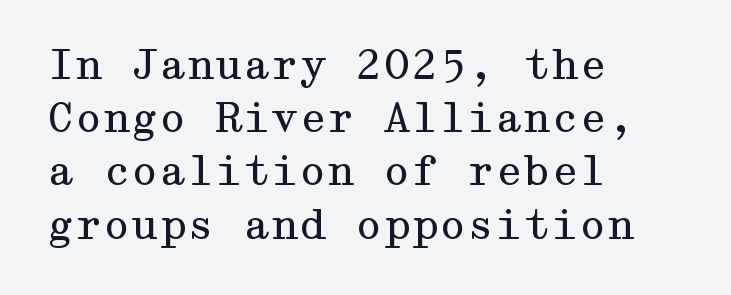
Q: Is the text bold? A: No.
Q: Is the text italic (slanted)? A: No, it is upright.
Q: Is the typeface a serif or a sans-serif typeface? A: Serif.
Q: Is the text underlined? A: No.
Q: How is the paragraph aligned? A: Left-aligned.
Q: Is the spacing between letters normal or unusually wide? A: Normal.
Q: Is the spacing between lines tight, normal or loose? A: Normal.
Q: Width (condensed, normal, or wide)? A: Wide.
Q: Stroke contrast? A: Medium.
Q: x-height? A: Medium.
